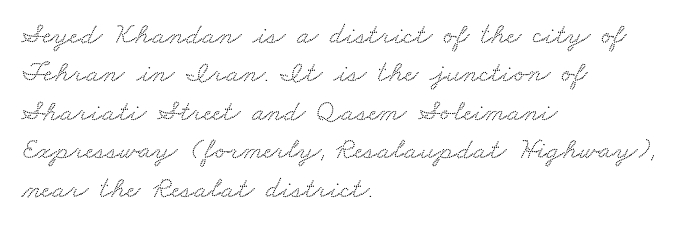
Here the glyphs are tracked normally, forming tight word shapes. The passage is arranged the way most books set body copy — flush left. Check the space under the baseline: it is left empty. Interline gaps are of average width in this sample. Each letter keeps its own natural width here, so spacing adapts to shape.
